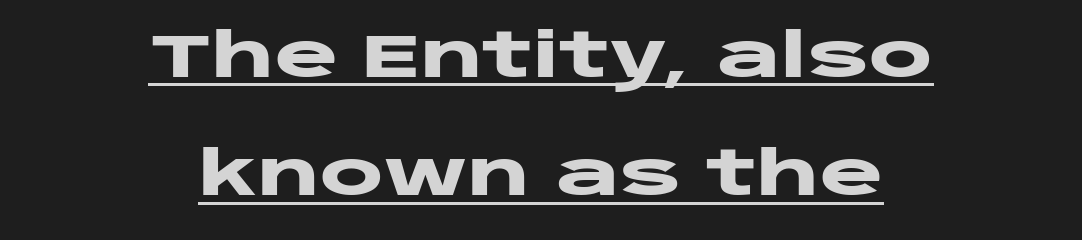
The image shows 60 px heavy, wide sans-serif type, upright; set centered, loose line spacing (1.97x), normal letter spacing, underlined; low stroke contrast and a large x-height.
